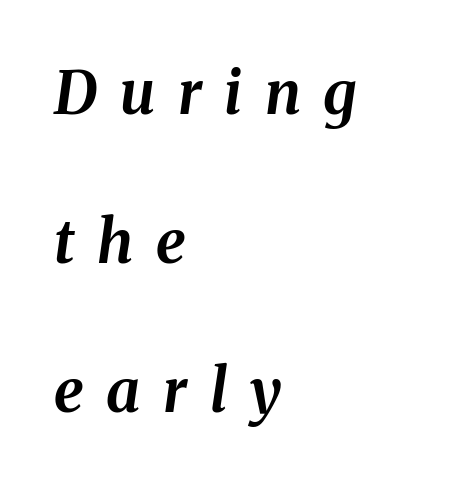
The image shows 60 px bold type, italic (leaning right); set left-aligned, loose line spacing (2.48x), unusually wide letter spacing (+0.38 em), not underlined; medium stroke contrast and a medium x-height.
